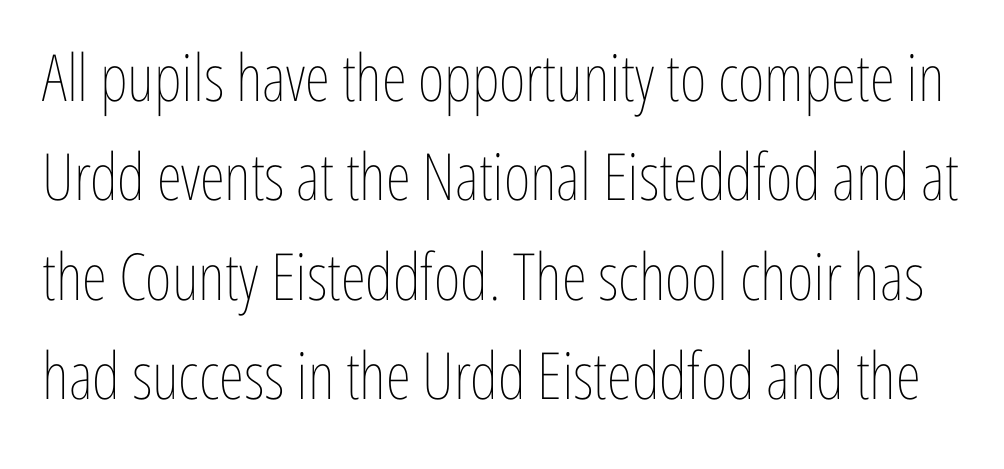
The image shows 65 px thin, condensed type, upright; set normal line spacing (1.53x), normal letter spacing, not underlined; low stroke contrast and a medium x-height.
